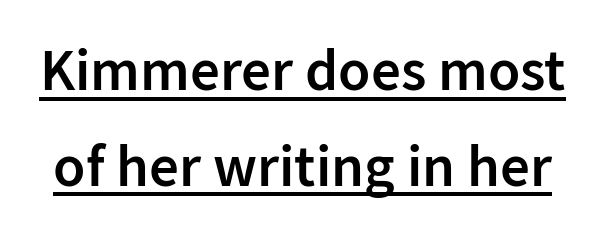
Q: Is the text bold? A: Semi-bold.
Q: Is the text italic (slanted)? A: No, it is upright.
Q: Is the typeface a serif or a sans-serif typeface? A: Sans-serif.
Q: Is the text underlined? A: Yes.
Q: Is the spacing between letters normal or unusually wide? A: Normal.
Q: Is the spacing between lines tight, normal or loose? A: Normal.
Q: Width (condensed, normal, or wide)? A: Normal.
Q: Stroke contrast? A: Low.
Q: x-height? A: Medium.
Q: Monospaced? A: No.
